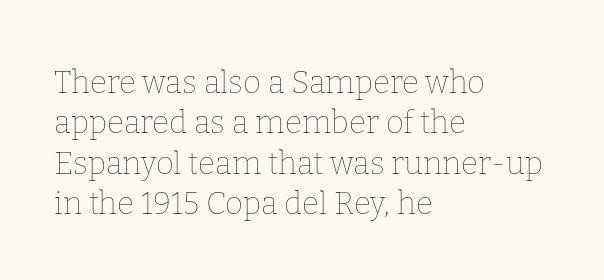
Posture: upright roman. The gap between lines stays unmarked. Layout note: lines flush left. Nothing unusual about the tracking: characters are spaced as the font intends. Vertically, the passage feels balanced, rows spaced as you'd expect. Here the designer chose a conventional face with non-uniform glyph widths.
